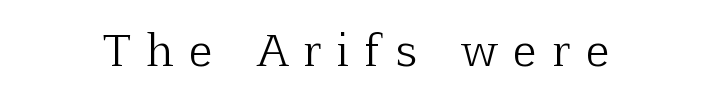
{"serif": "yes", "italic": "no", "bold": "no", "weight": "light", "width": "normal", "stroke_contrast": "low", "x_height": "medium", "monospaced": "no", "underline": "no", "letter_spacing": "wide", "letter_spacing_em": 0.39, "glyph_px": 43}
